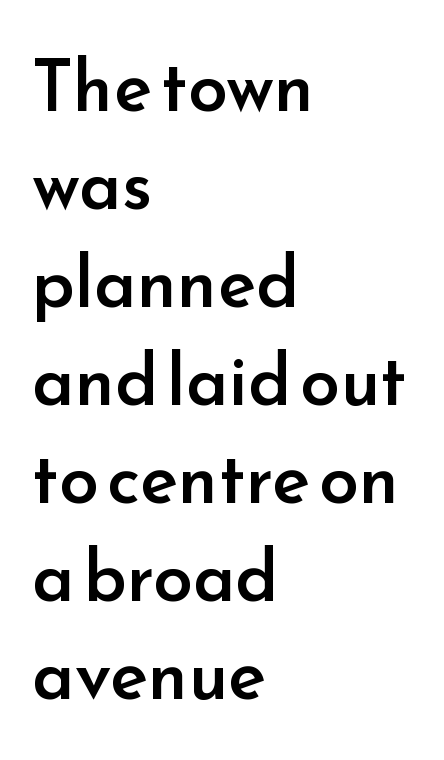
Check where the strokes stop: nothing finishes them off — pure sans. The letterforms sit shoulder to shoulder at normal distance. Honestly, the row spacing looks completely unremarkable. Notice how the passage keeps a crisp vertical edge on the left only. The passage shown is typed in a proportional face where columns would drift. Stems and bowls a touch heavier than normal — semibold.
